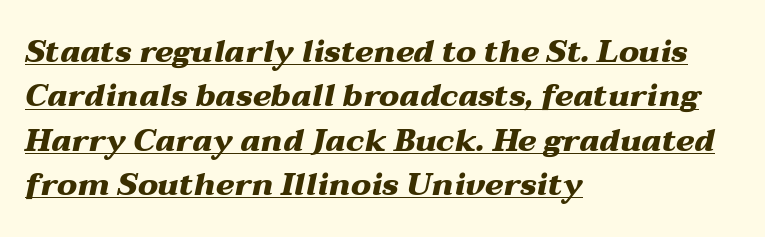
The image shows 31 px heavy, wide type, italic (leaning right); set left-aligned, normal line spacing (1.43x), normal letter spacing, underlined; medium stroke contrast and a medium x-height.
